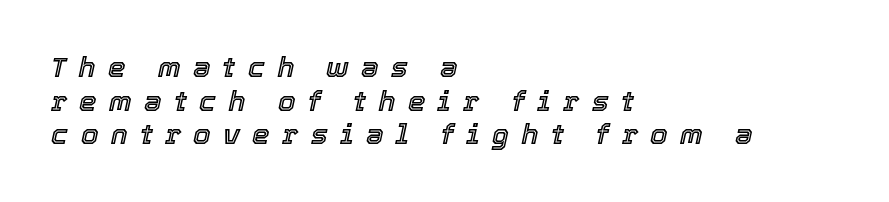
The passage shown is typed in a proportional face where columns would drift. The passage shown leans; its letterforms are oblique. Every row of glyphs begins at an identical x-position on the left. Inter-character spacing is expanded well beyond the font's built-in metrics. Underlining? Definitely not there.
